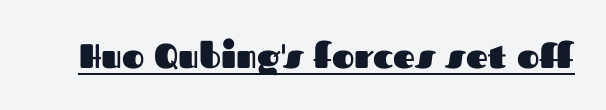
The image shows 34 px heavy sans-serif type, upright; set normal letter spacing, underlined; medium stroke contrast and a medium x-height.
